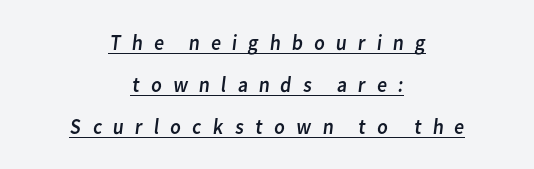
The line texture is sparse and dotted thanks to wide tracking. Is the stroke heavy? The answer is a plain regular-or-lighter. The lettering is marked with a stroke running underneath it. How would I describe the line gaps? Wide and relaxed. Visually the block forms a symmetrical silhouette, jagged on both flanks.
